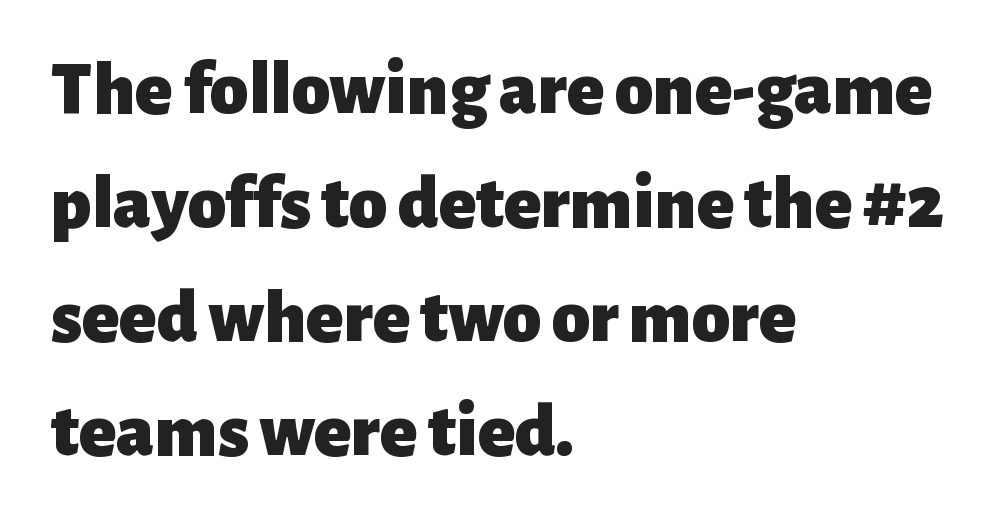
Q: Is the text bold? A: Yes.
Q: Is the text italic (slanted)? A: No, it is upright.
Q: Is the typeface a serif or a sans-serif typeface? A: Sans-serif.
Q: Is the text underlined? A: No.
Q: How is the paragraph aligned? A: Left-aligned.
Q: Is the spacing between letters normal or unusually wide? A: Normal.
Q: Is the spacing between lines tight, normal or loose? A: Normal.
Q: Width (condensed, normal, or wide)? A: Normal.
Q: Stroke contrast? A: Low.
Q: x-height? A: Medium.
Q: Monospaced? A: No.
